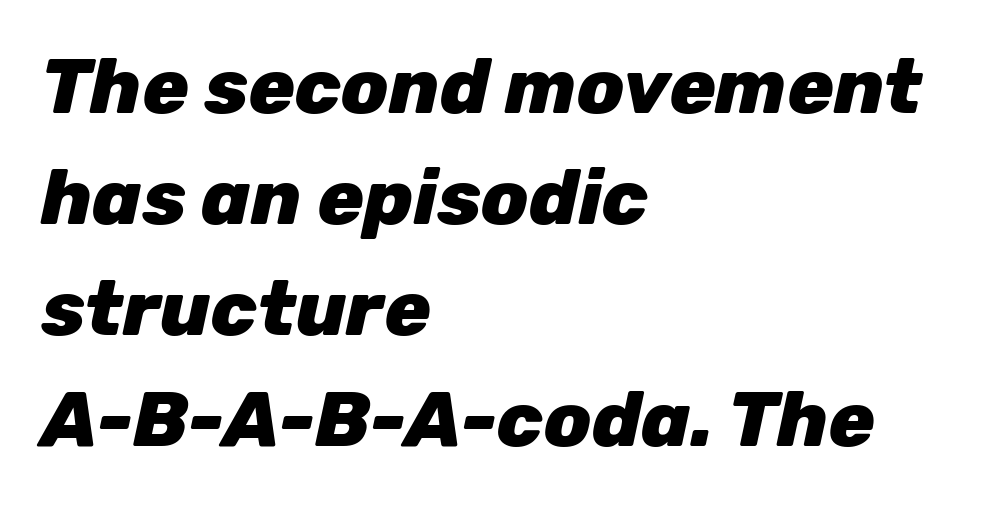
The image shows 77 px heavy type, italic (leaning right); set left-aligned, normal line spacing (1.44x), normal letter spacing, not underlined; low stroke contrast and a medium x-height.
